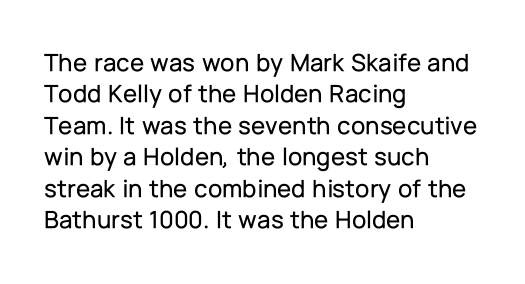
{"italic": "no", "underline": "no", "align": "left", "line_spacing_ratio": 1.21, "letter_spacing": "normal", "letter_spacing_em": 0.0, "glyph_px": 26}
